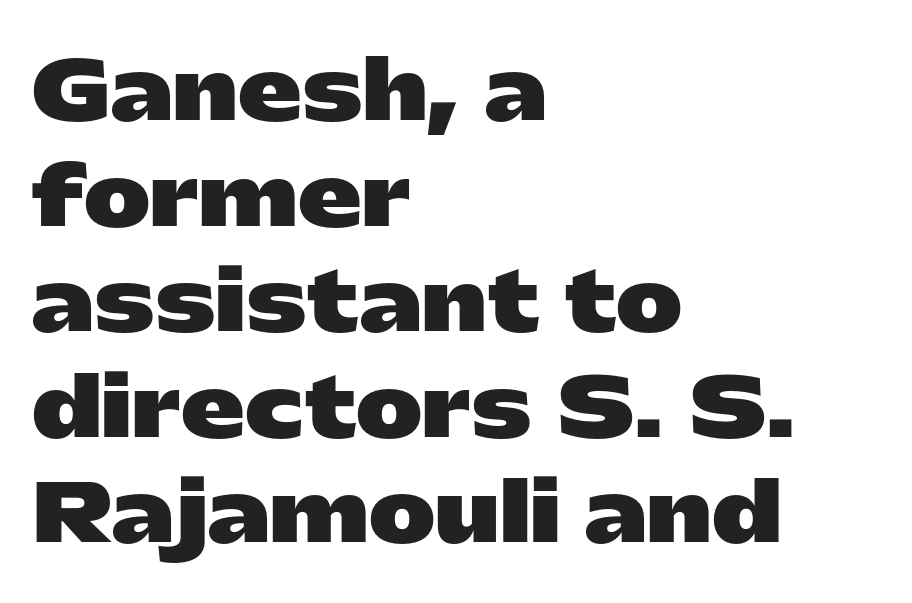
{"serif": "no", "italic": "no", "bold": "yes", "weight": "heavy", "width": "wide", "stroke_contrast": "low", "x_height": "medium", "monospaced": "no", "underline": "no", "align": "left", "line_spacing": "normal", "line_spacing_ratio": 1.32, "letter_spacing": "normal", "letter_spacing_em": 0.0, "glyph_px": 80}
